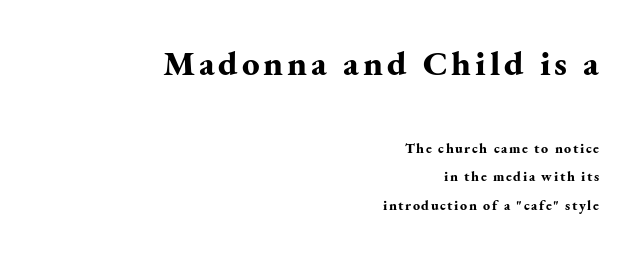
Q: Is the text bold? A: Yes.
Q: Is the text italic (slanted)? A: No, it is upright.
Q: Is the typeface a serif or a sans-serif typeface? A: Serif.
Q: Is the text underlined? A: No.
Q: How is the paragraph aligned? A: Right-aligned.
Q: Is the spacing between lines tight, normal or loose? A: Loose.
Q: Which block of text is set in a larger size, the first (top) or the second (bottom)? A: The first (top) one.
Q: Width (condensed, normal, or wide)? A: Normal.
Q: Stroke contrast? A: Medium.
Q: x-height? A: Small.
Q: Monospaced? A: No.
